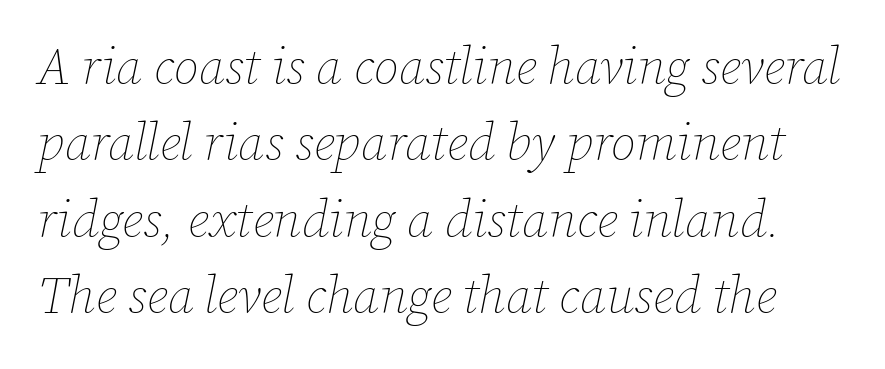
Q: Is the text bold? A: No.
Q: Is the text italic (slanted)? A: Yes, it leans right by about 12 degrees.
Q: Is the text underlined? A: No.
Q: Is the spacing between letters normal or unusually wide? A: Normal.
Q: Is the spacing between lines tight, normal or loose? A: Normal.
Q: Width (condensed, normal, or wide)? A: Normal.
Q: Stroke contrast? A: Low.
Q: x-height? A: Medium.
Q: Monospaced? A: No.
